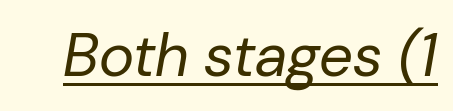
{"italic": "yes", "lean": "right", "slant_degrees": 10, "bold": "no", "weight": "regular", "width": "normal", "stroke_contrast": "low", "x_height": "medium", "monospaced": "no", "underline": "yes", "letter_spacing": "normal", "letter_spacing_em": 0.0, "glyph_px": 60}
